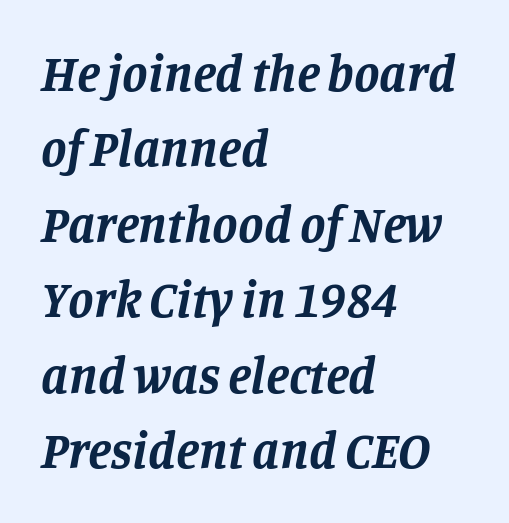
Does the leading feel generous? No, just average. In terms of posture, this sample is oblique. This rendering employs a face with finishing strokes, i.e., a serif. Has an underline been added? It has not. The typesetter chose a ragged-right arrangement here.
